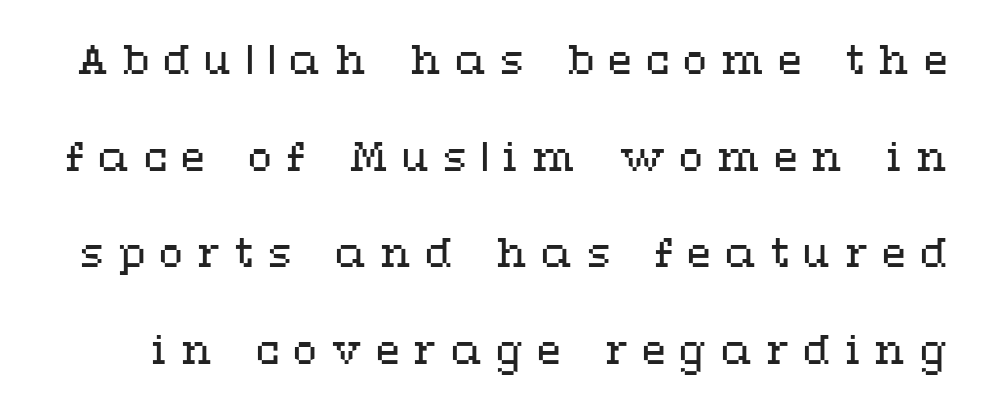
{"italic": "no", "bold": "no", "weight": "regular", "width": "wide", "stroke_contrast": "medium", "x_height": "medium", "monospaced": "no", "underline": "no", "line_spacing": "loose", "line_spacing_ratio": 2.48, "letter_spacing": "wide", "letter_spacing_em": 0.36, "glyph_px": 39}
